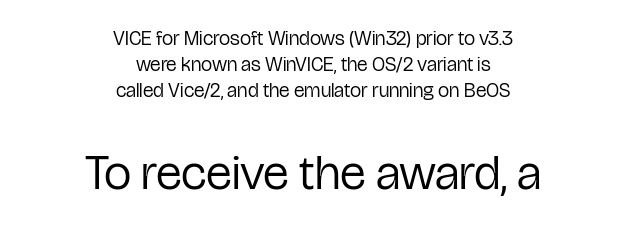
The string is rendered with underlining switched off. Short and long lines alike share a common midpoint. Regarding leading, the lines here are spaced in the standard way. Does extra space separate the letters? No, they use regular spacing.
